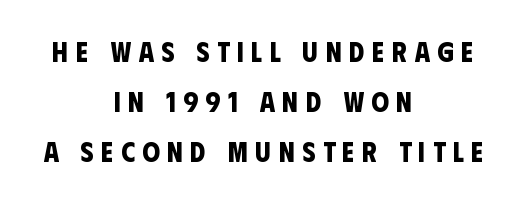
Classification — sans serif. The passage shown is typed in a proportional face where columns would drift. This sample uses expanded letter spacing, leaving extra air between glyphs. In CSS terms this would be text-align: center. Honestly, there is no underline to notice here at all. I'd describe the lettering as bold — thick and assertive.
